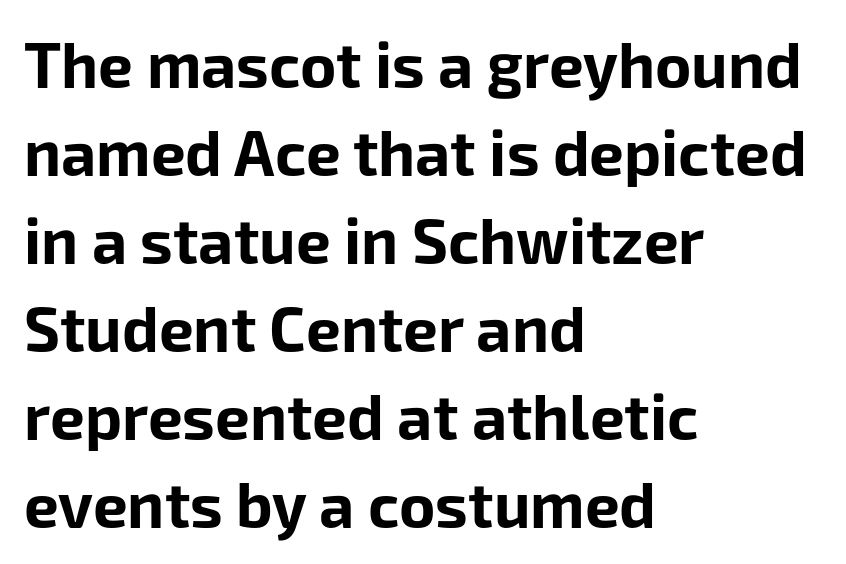
Every character sits straight up, as roman type does. Character widths vary here, with narrow letters taking less room than wide ones. Glyph-to-glyph distance matches everyday printed text. A typesetter would call this leading conventional body-copy spacing. Any mark beneath the type? The region is blank. These words are printed bold, with thick strokes throughout.
